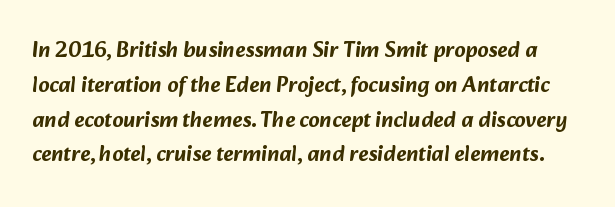
Q: Is the text underlined? A: No.
Q: Is the spacing between letters normal or unusually wide? A: Normal.
Q: Is the spacing between lines tight, normal or loose? A: Normal.
